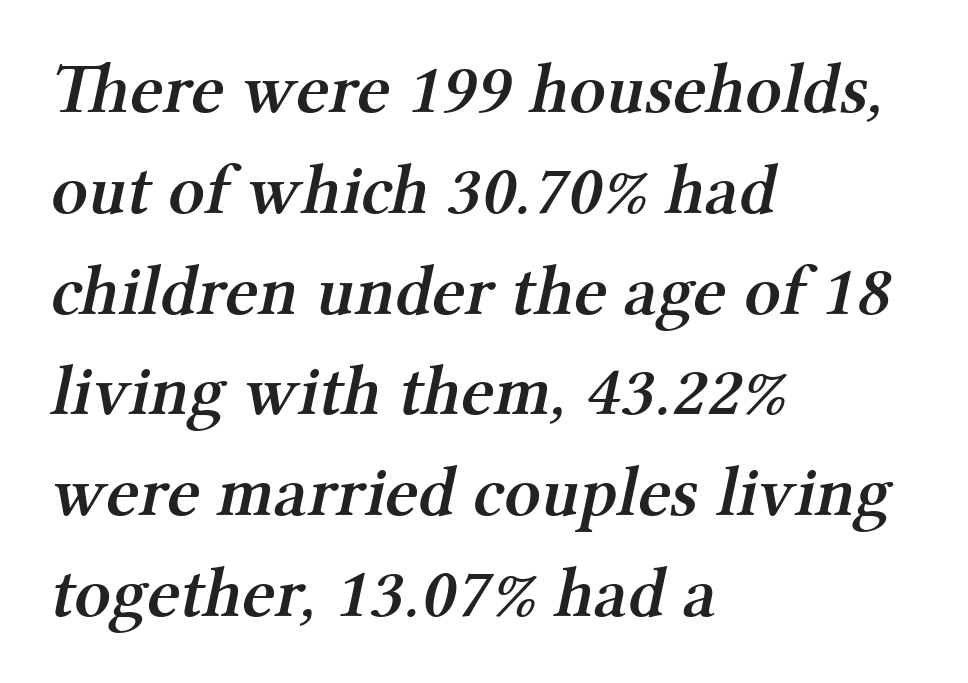
The image shows 71 px semibold serif type; set left-aligned, normal line spacing (1.42x), normal letter spacing, not underlined; medium stroke contrast and a medium x-height.
